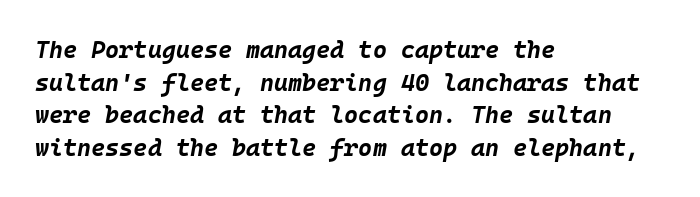
Beneath every word, the page is bare. The letters are bold, with thick, heavy strokes. This sample uses plain, unmodified letter spacing. The rows are spaced the way most documents space them.
